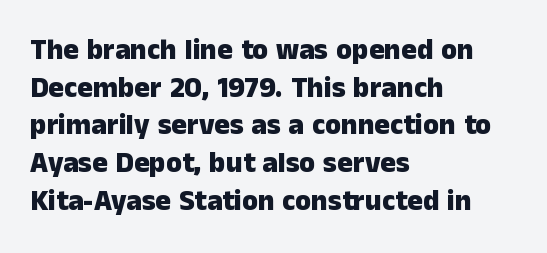
Q: Is the text bold? A: Yes.
Q: Is the text italic (slanted)? A: No, it is upright.
Q: Is the typeface a serif or a sans-serif typeface? A: Sans-serif.
Q: Is the text underlined? A: No.
Q: How is the paragraph aligned? A: Left-aligned.
Q: Is the spacing between letters normal or unusually wide? A: Normal.
Q: Is the spacing between lines tight, normal or loose? A: Normal.
Q: Width (condensed, normal, or wide)? A: Normal.
Q: Stroke contrast? A: Low.
Q: x-height? A: Medium.
Q: Monospaced? A: No.
